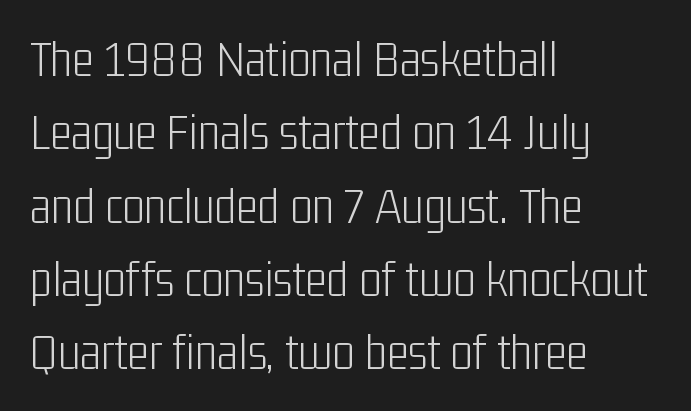
{"serif": "no", "italic": "no", "bold": "no", "weight": "light", "width": "condensed", "stroke_contrast": "low", "x_height": "medium", "monospaced": "no", "underline": "no", "align": "left", "line_spacing": "normal", "line_spacing_ratio": 1.41, "letter_spacing": "normal", "letter_spacing_em": 0.0, "glyph_px": 52}
